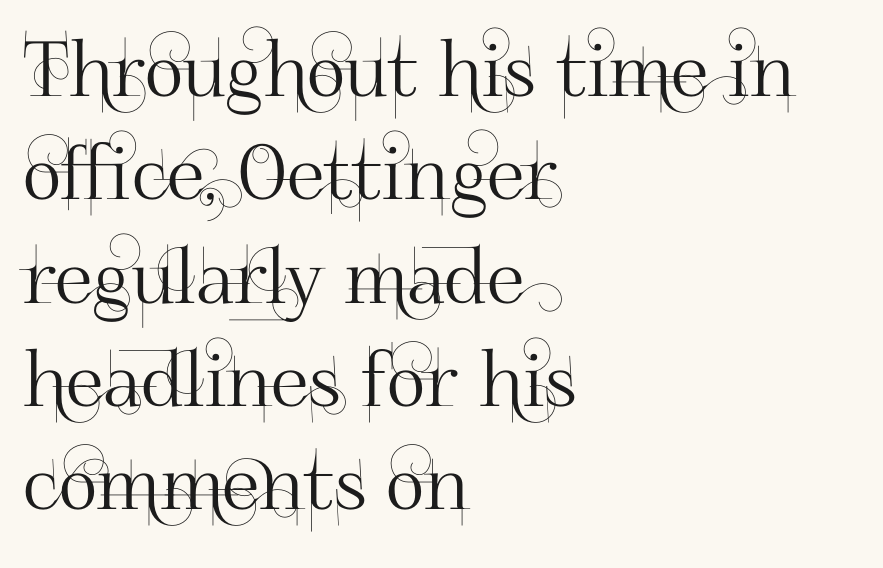
Vertical strokes here are truly vertical. Words appear dense and cohesive because spacing is normal. The paragraph shown leans on its left margin. Note: no serifs on the glyphs. This sample has the flowing, uneven cadence of proportional lettering. Letters rest on an invisible, unmarked baseline.
